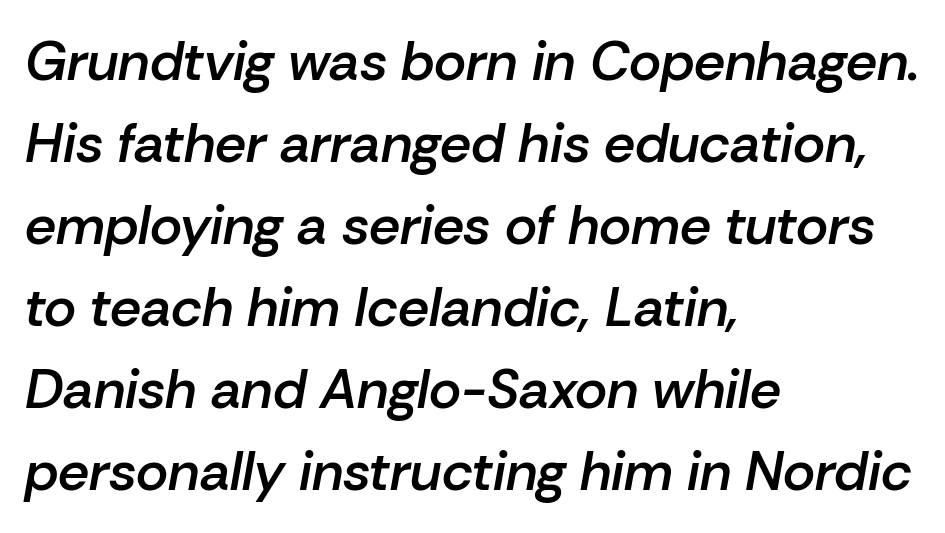
The image shows 55 px semibold type, italic (leaning right); set left-aligned, normal line spacing (1.49x), normal letter spacing, not underlined; low stroke contrast and a medium x-height.
